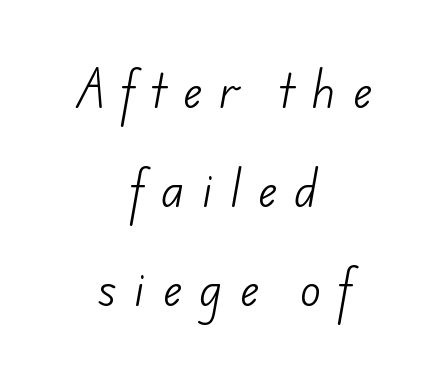
The image shows 44 px light sans-serif type; set centered, loose line spacing (2.25x), unusually wide letter spacing (+0.41 em), not underlined; low stroke contrast and a small x-height.
